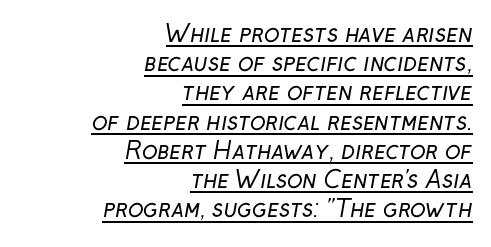
Quick note: interline space is typical. The letters look calm and open, with moderate or lighter stems. The text block is weighted toward the right margin, trailing off unevenly leftward. The sample's only ornament is a line tracing under the words. Caption: standard tracking, unaltered.
